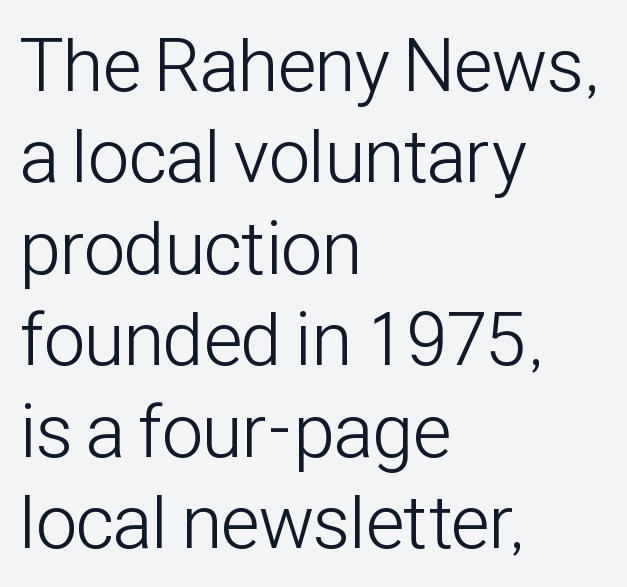
Q: Is the text bold? A: No.
Q: Is the text italic (slanted)? A: No, it is upright.
Q: Is the typeface a serif or a sans-serif typeface? A: Sans-serif.
Q: Is the text underlined? A: No.
Q: How is the paragraph aligned? A: Left-aligned.
Q: Is the spacing between letters normal or unusually wide? A: Normal.
Q: Width (condensed, normal, or wide)? A: Condensed.
Q: Stroke contrast? A: Low.
Q: x-height? A: Medium.
Q: Monospaced? A: No.
